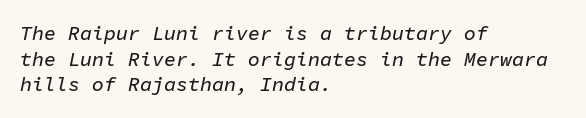
The zone under the glyphs is completely vacant. Each new line begins a customary step beneath the previous one. Is the type slanted? Yes — the strokes lean at a clear angle. Between one letter and the next there's only the usual sliver of space.
